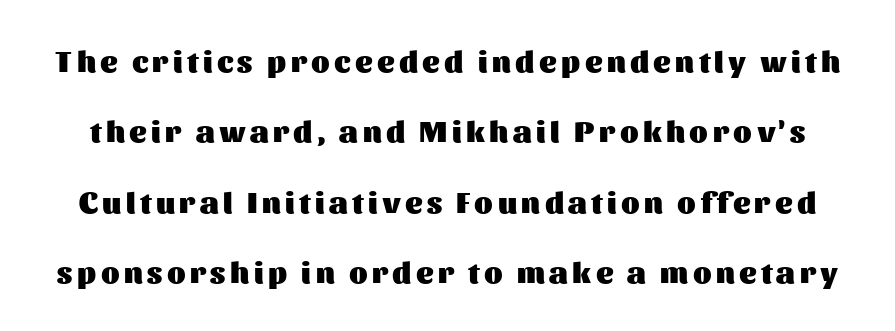
{"serif": "no", "italic": "no", "bold": "yes", "weight": "heavy", "width": "normal", "stroke_contrast": "medium", "x_height": "medium", "monospaced": "no", "underline": "no", "line_spacing": "loose", "line_spacing_ratio": 2.35, "glyph_px": 30}
